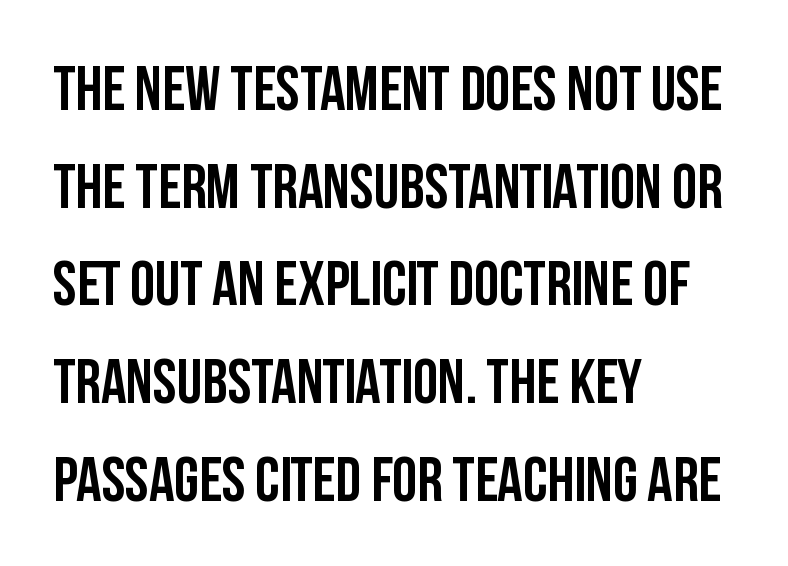
{"serif": "no", "italic": "no", "bold": "yes", "weight": "semibold", "width": "condensed", "stroke_contrast": "low", "x_height": "large", "monospaced": "no", "underline": "no", "align": "left", "line_spacing": "normal", "line_spacing_ratio": 1.55, "letter_spacing": "normal", "letter_spacing_em": 0.0, "glyph_px": 63}
